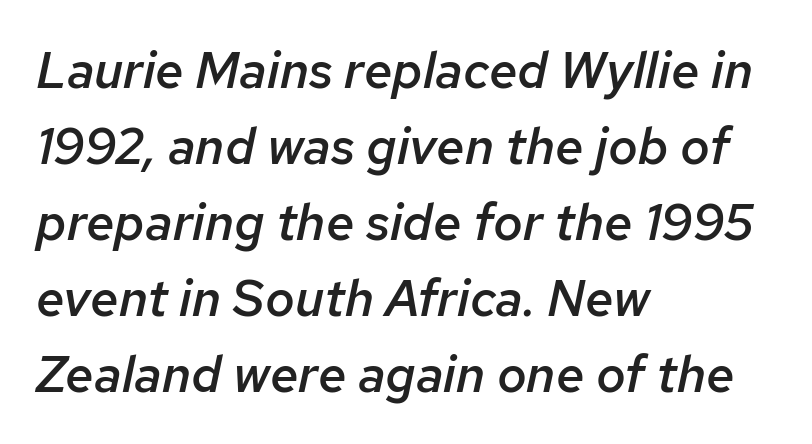
{"italic": "yes", "lean": "right", "slant_degrees": 12, "bold": "semi", "weight": "semibold", "width": "normal", "stroke_contrast": "low", "x_height": "medium", "monospaced": "no", "underline": "no", "align": "left", "line_spacing": "normal", "line_spacing_ratio": 1.49, "letter_spacing": "normal", "letter_spacing_em": 0.0, "glyph_px": 51}
